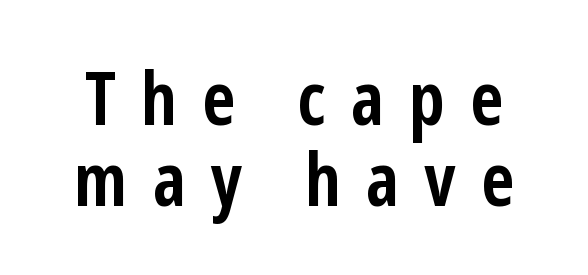
The image shows 73 px semibold, condensed sans-serif type, upright; set tight line spacing (1.11x), unusually wide letter spacing (+0.34 em), not underlined; low stroke contrast and a medium x-height.
